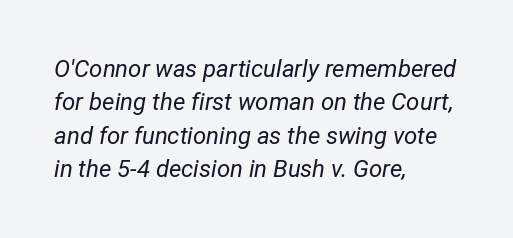
{"italic": "yes", "lean": "right", "slant_degrees": 12, "bold": "no", "underline": "no", "align": "left", "line_spacing": "normal", "line_spacing_ratio": 1.39, "letter_spacing": "normal", "letter_spacing_em": 0.0, "glyph_px": 24}
